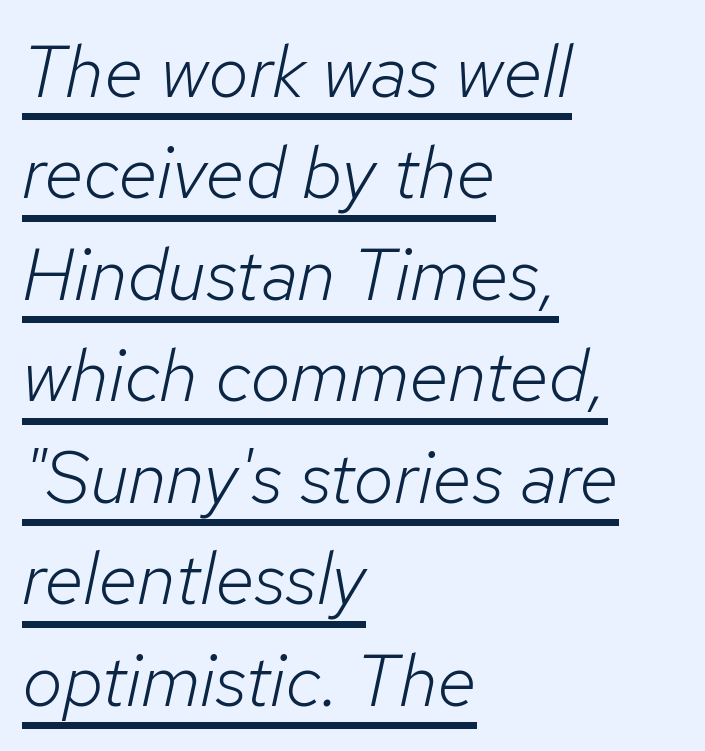
Q: Is the text bold? A: No.
Q: Is the text italic (slanted)? A: Yes, it leans right by about 12 degrees.
Q: Is the text underlined? A: Yes.
Q: How is the paragraph aligned? A: Left-aligned.
Q: Is the spacing between letters normal or unusually wide? A: Normal.
Q: Is the spacing between lines tight, normal or loose? A: Normal.
Q: Width (condensed, normal, or wide)? A: Normal.
Q: Stroke contrast? A: Low.
Q: x-height? A: Medium.
Q: Monospaced? A: No.
